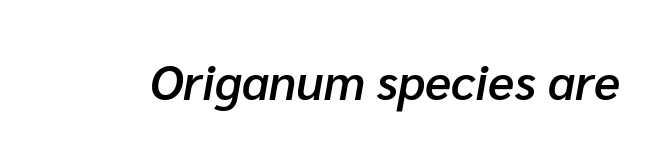
{"italic": "yes", "lean": "right", "slant_degrees": 10, "bold": "semi", "weight": "semibold", "width": "normal", "stroke_contrast": "low", "x_height": "medium", "monospaced": "no", "underline": "no", "letter_spacing": "normal", "letter_spacing_em": 0.0, "glyph_px": 49}
